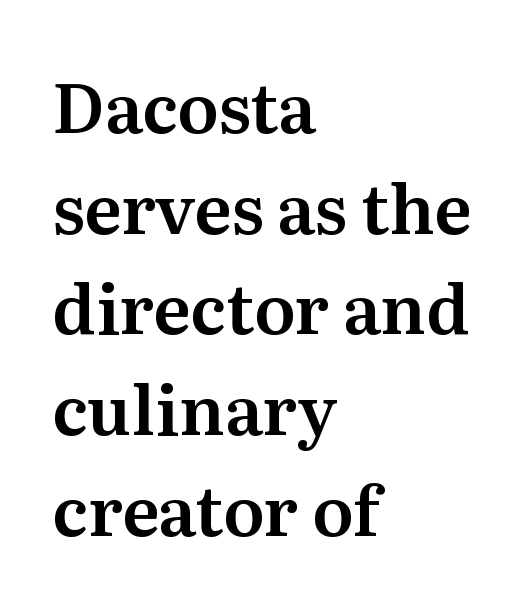
{"serif": "yes", "italic": "no", "width": "normal", "stroke_contrast": "medium", "x_height": "medium", "monospaced": "no", "underline": "no", "align": "left", "line_spacing": "normal", "line_spacing_ratio": 1.48, "letter_spacing": "normal", "letter_spacing_em": 0.0, "glyph_px": 68}
